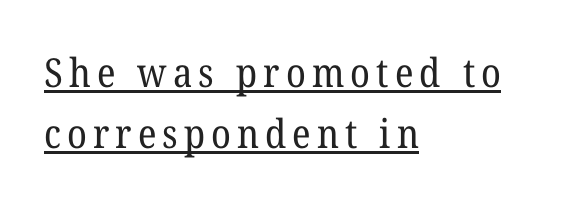
Q: Is the text bold? A: No.
Q: Is the typeface a serif or a sans-serif typeface? A: Serif.
Q: Is the text underlined? A: Yes.
Q: How is the paragraph aligned? A: Left-aligned.
Q: Is the spacing between lines tight, normal or loose? A: Normal.
Q: Width (condensed, normal, or wide)? A: Normal.
Q: Stroke contrast? A: Low.
Q: x-height? A: Medium.
Q: Monospaced? A: No.
